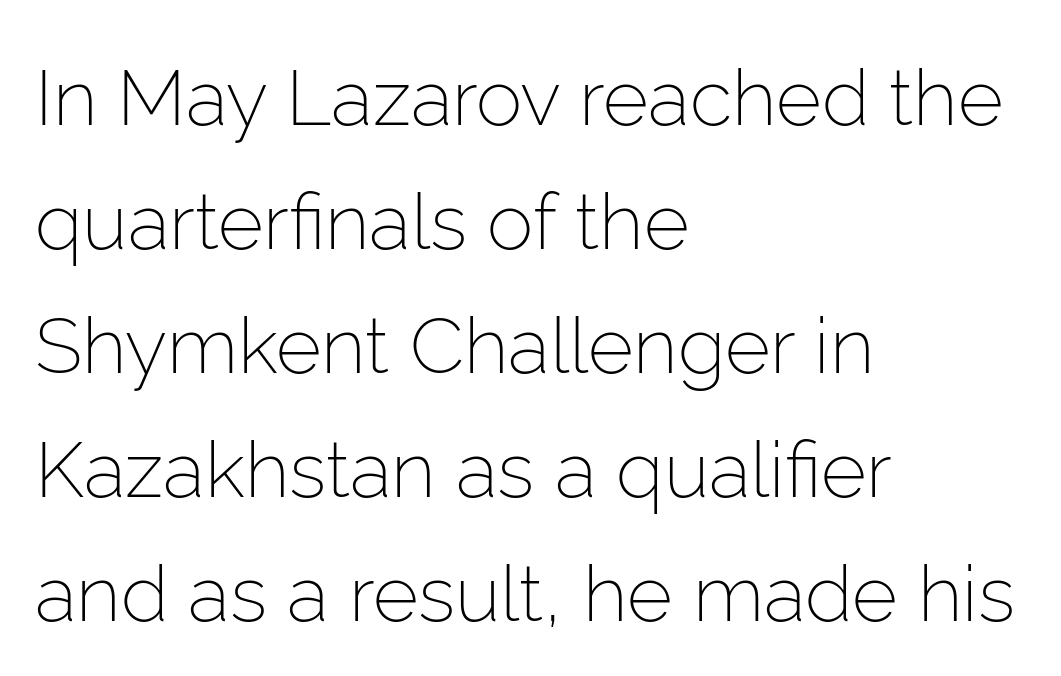
The axis of the letterforms is exactly vertical. The lines sit at an ordinary, default distance from one another. Horizontally, the lines are justified to the leading edge only. No extra tracking has been applied to these lines.
